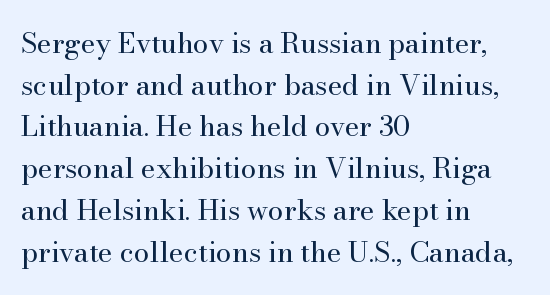
{"serif": "yes", "italic": "no", "bold": "no", "weight": "regular", "width": "normal", "stroke_contrast": "high", "x_height": "small", "monospaced": "no", "underline": "no", "align": "left", "line_spacing": "normal", "line_spacing_ratio": 1.49, "letter_spacing": "normal", "letter_spacing_em": 0.0, "glyph_px": 28}
